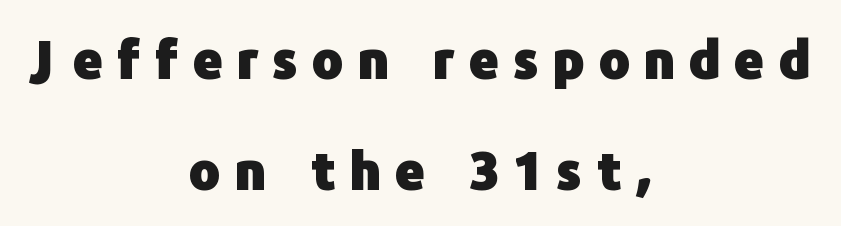
{"serif": "no", "italic": "no", "bold": "yes", "weight": "heavy", "width": "normal", "stroke_contrast": "low", "x_height": "medium", "monospaced": "no", "underline": "no", "align": "center", "line_spacing": "loose", "line_spacing_ratio": 2.13, "letter_spacing": "wide", "letter_spacing_em": 0.27, "glyph_px": 52}
